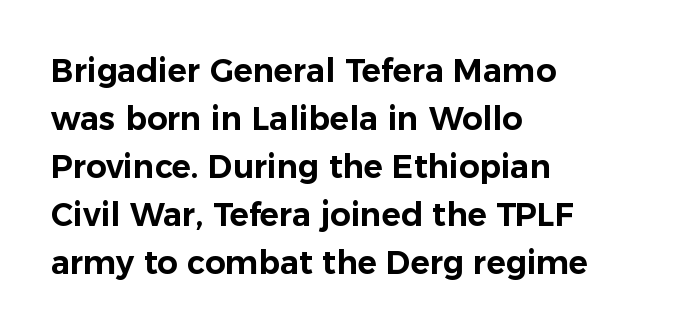
{"serif": "no", "italic": "no", "width": "normal", "stroke_contrast": "low", "x_height": "medium", "monospaced": "no", "underline": "no", "align": "left", "line_spacing": "normal", "line_spacing_ratio": 1.5, "letter_spacing": "normal", "letter_spacing_em": 0.0, "glyph_px": 32}
